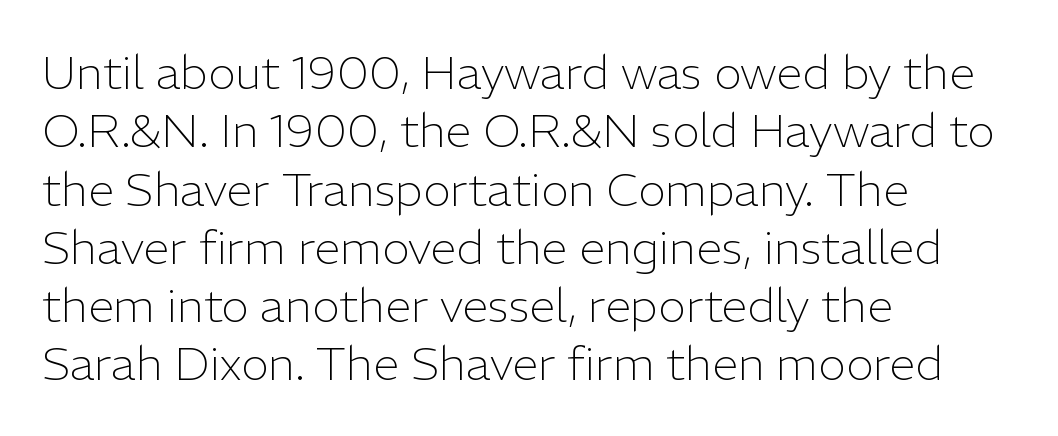
The image shows 47 px light sans-serif type, upright; set left-aligned, line spacing 1.24x, normal letter spacing, not underlined; low stroke contrast and a medium x-height.
